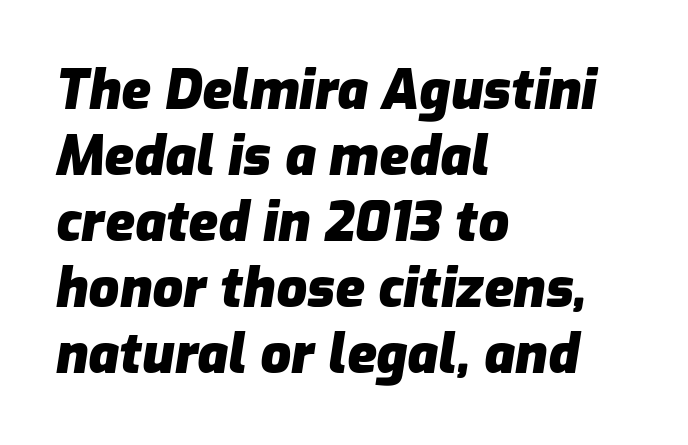
Q: Is the text bold? A: Yes.
Q: Is the text italic (slanted)? A: Yes, it leans right by about 9 degrees.
Q: Is the text underlined? A: No.
Q: How is the paragraph aligned? A: Left-aligned.
Q: Is the spacing between letters normal or unusually wide? A: Normal.
Q: Width (condensed, normal, or wide)? A: Normal.
Q: Stroke contrast? A: Low.
Q: x-height? A: Medium.
Q: Monospaced? A: No.
